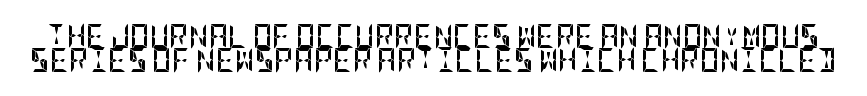
{"italic": "no", "bold": "yes", "underline": "no", "line_spacing": "tight", "line_spacing_ratio": 0.98, "letter_spacing": "normal", "letter_spacing_em": 0.0, "glyph_px": 24}
